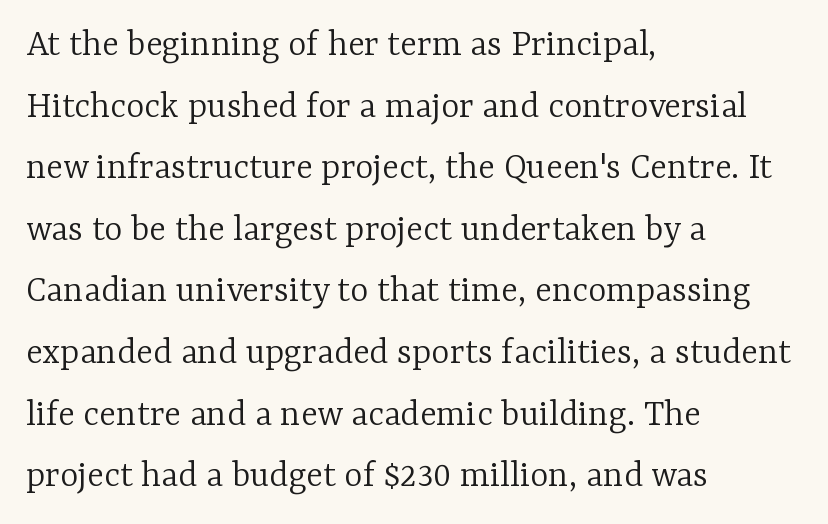
The image shows 39 px light serif type, upright; set left-aligned, normal line spacing (1.58x), normal letter spacing, not underlined; low stroke contrast and a medium x-height.
